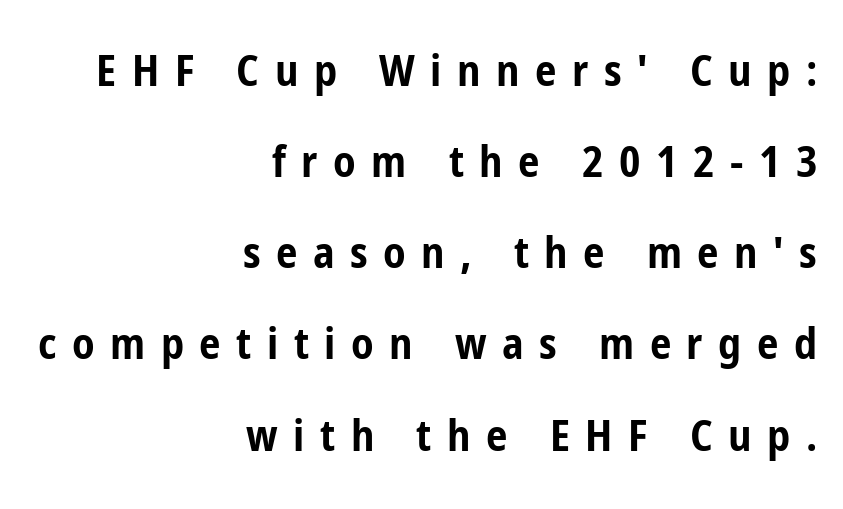
Typesetter's note: full bold, strokes at maximum text heaviness. Serifs: no, the terminals of the letterforms are clean. The specimen reads as upright at a glance. Look at the tracking — it's clearly loosened, letters drifting apart. Is this a fixed-width face? No — the glyphs have proportional, varying widths.
